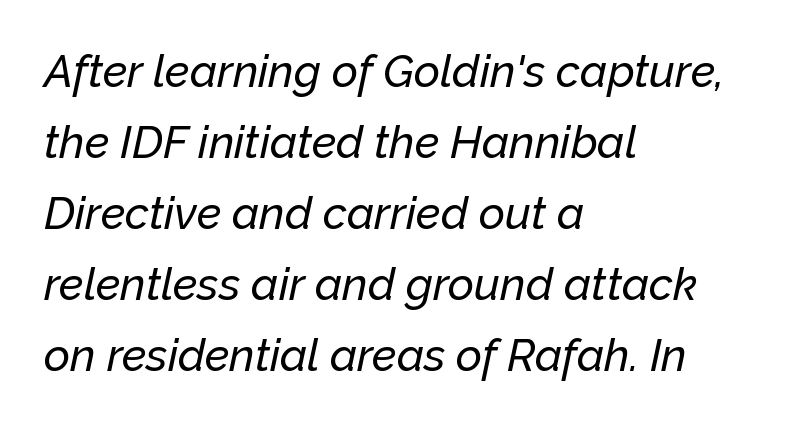
Anything drawn beneath the words? Only blank space. Each line starts at the same left margin while the right side varies. The specimen reads as italic at a glance. Line spacing here is normal. The rendering uses natural spacing where letterforms have individual widths. In terms of letterspacing, this is plain default setting.
